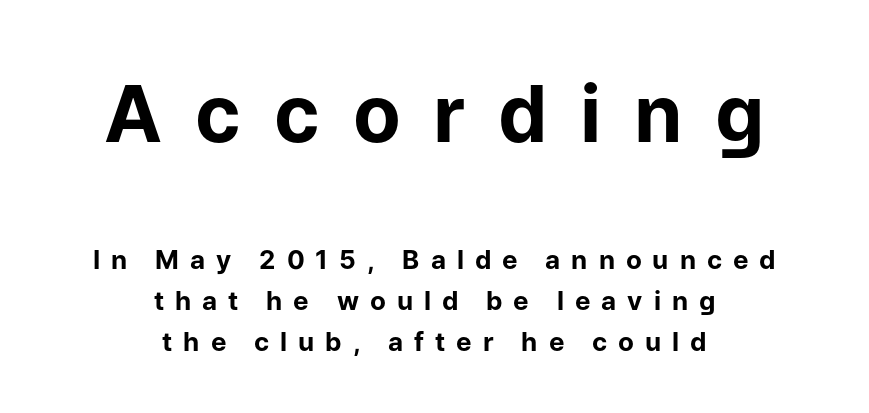
Check under the words: just untouched page. The rendering uses a moderate line-height, typical for paragraphs. The rendering uses a bold face; every stroke is thick and dark. Observe the absence of serifs on each vertical stroke in this sample. The type sits square on the baseline with zero lean.
